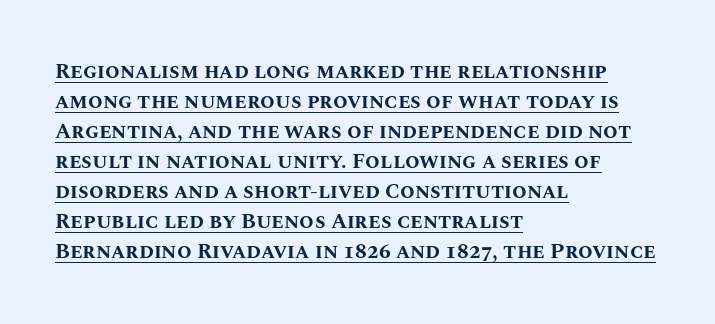
Q: Is the text bold? A: Yes.
Q: Is the text italic (slanted)? A: No, it is upright.
Q: Is the text underlined? A: Yes.
Q: How is the paragraph aligned? A: Left-aligned.
Q: Is the spacing between letters normal or unusually wide? A: Normal.
Q: Is the spacing between lines tight, normal or loose? A: Normal.
